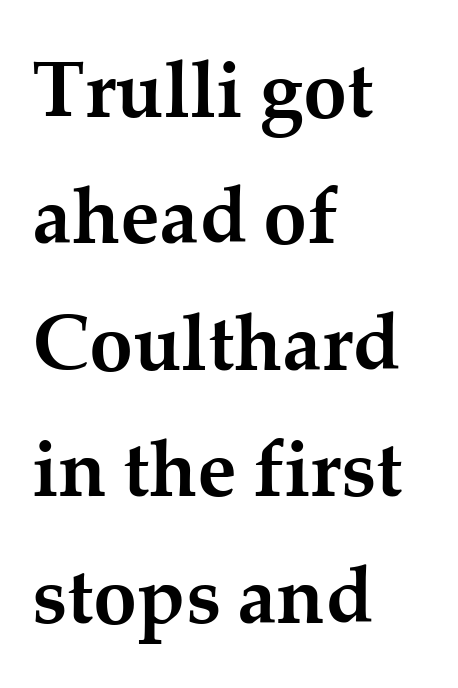
Is the block centered? No — it sits flush against the left margin. Inter-character spacing is left at the font's built-in metrics. Vertically, the passage feels balanced, rows spaced as you'd expect. The font's upright variant was chosen for this text. The face used here is proportionally spaced, like ordinary book or web type. Strokes here are thick enough to call this a true bold.
